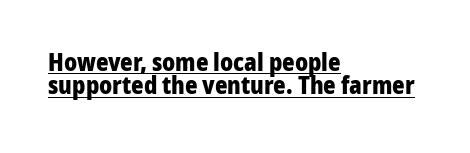
Q: Is the text bold? A: Yes.
Q: Is the text italic (slanted)? A: No, it is upright.
Q: Is the text underlined? A: Yes.
Q: How is the paragraph aligned? A: Left-aligned.
Q: Is the spacing between letters normal or unusually wide? A: Normal.
Q: Is the spacing between lines tight, normal or loose? A: Tight.
